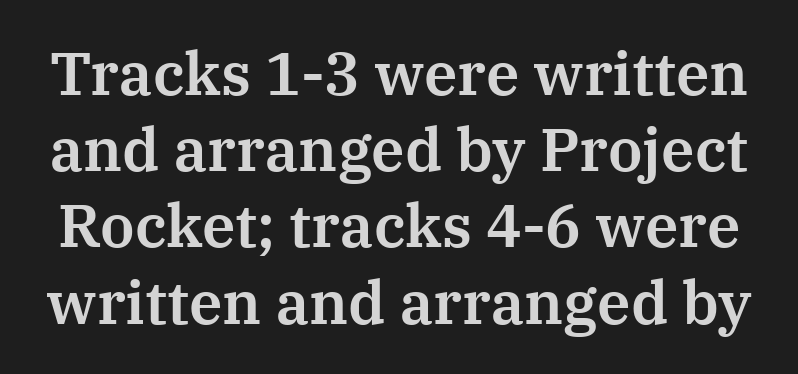
The image shows 60 px serif type, upright; set normal line spacing (1.27x), normal letter spacing, not underlined; medium stroke contrast and a medium x-height.
